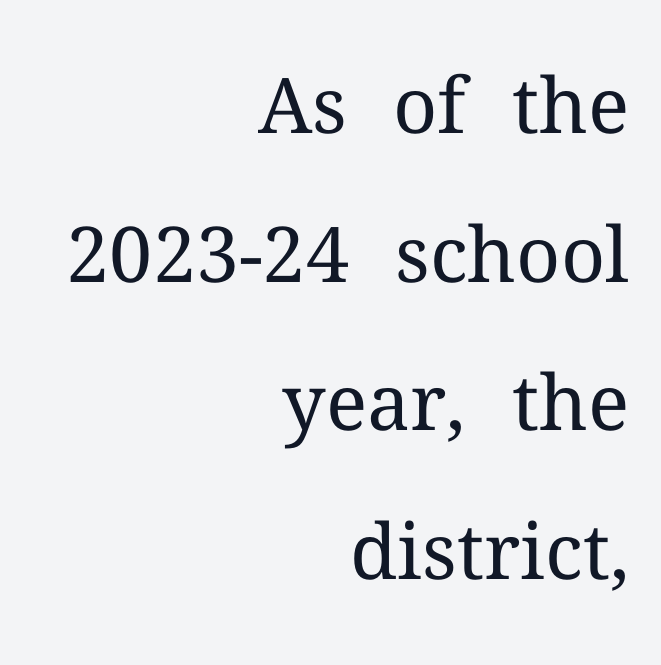
{"serif": "yes", "italic": "no", "bold": "no", "weight": "regular", "width": "normal", "stroke_contrast": "medium", "x_height": "medium", "monospaced": "no", "underline": "no", "align": "right", "line_spacing": "loose", "line_spacing_ratio": 1.93, "letter_spacing": "normal", "letter_spacing_em": 0.0, "glyph_px": 77}
